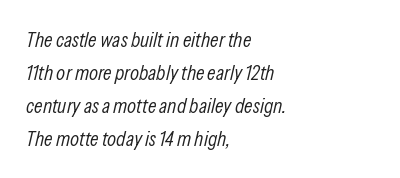
The image shows 21 px text type, italic (leaning right); set left-aligned, normal line spacing (1.57x), normal letter spacing, not underlined.
